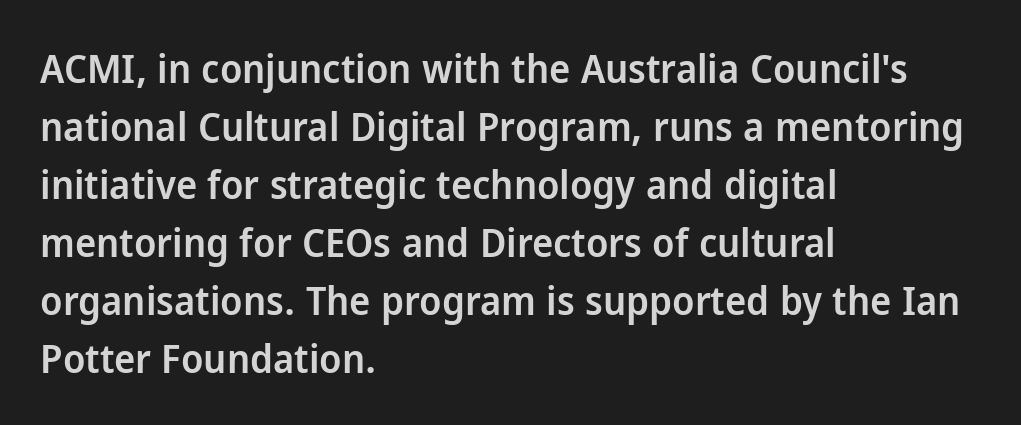
The font is running at a semibold setting, under full bold. No extra tracking has been applied to these lines. Style check: upright. Interline gaps are of average width in this sample. The face used here is proportionally spaced, like ordinary book or web type.
